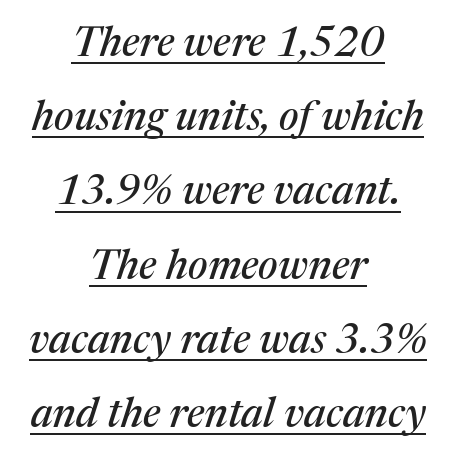
The image shows 41 px serif type, italic (leaning right); set centered, line spacing 1.81x, normal letter spacing, underlined; medium stroke contrast and a medium x-height.
